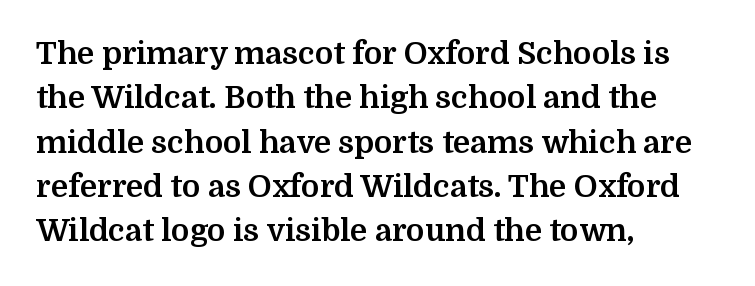
Posture: vertical. Underlining? Definitely not there. Typesetter's note: full bold, strokes at maximum text heaviness. What's the leading like? Ordinary, nothing unusual. Note the varied advance widths — an 'i' is clearly narrower than an 'm'.
